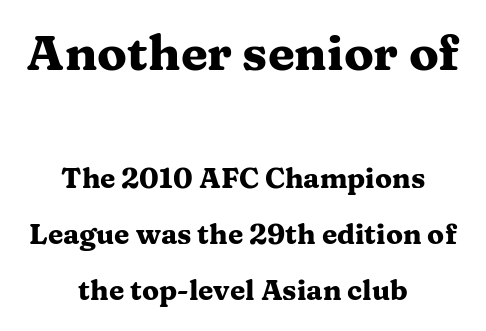
The image shows 49 px heavy, wide serif type, upright; set centered, loose line spacing (2.01x), normal letter spacing, not underlined; the first (top) block is 1.75x larger; medium stroke contrast and a medium x-height.
